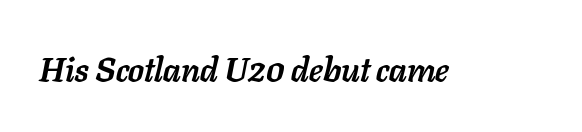
Posture: slanted. Think of a printed novel: that variable character pitch is what you see here. Standard letterfit; no display-style spreading of the glyphs. Underlining? Definitely not there. The typesetting leans heavy: a genuine bold.
